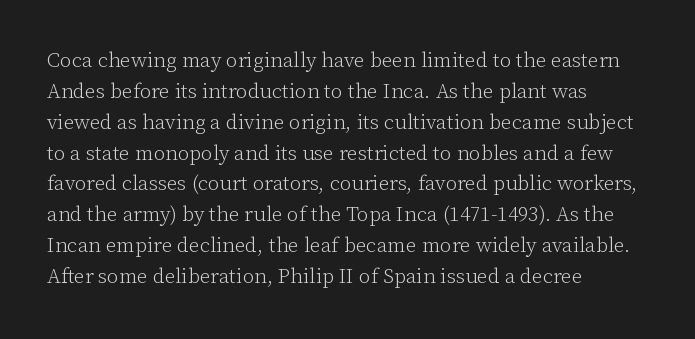
If you drew a line through each stem, it would be perfectly vertical. Leftover space on each line is placed entirely after the last word. The vertical gap from one line to the next is medium. The specimen omits any rule beneath the text block's lines.
